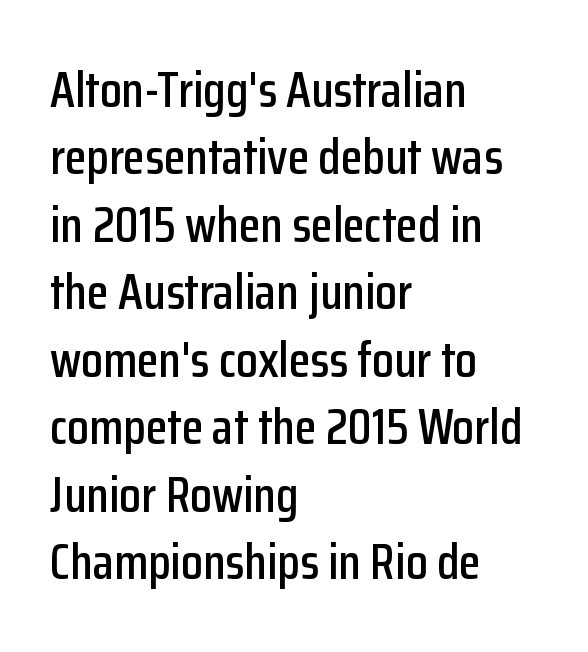
Q: Is the text italic (slanted)? A: No, it is upright.
Q: Is the typeface a serif or a sans-serif typeface? A: Sans-serif.
Q: Is the text underlined? A: No.
Q: How is the paragraph aligned? A: Left-aligned.
Q: Is the spacing between letters normal or unusually wide? A: Normal.
Q: Is the spacing between lines tight, normal or loose? A: Normal.
Q: Width (condensed, normal, or wide)? A: Condensed.
Q: Stroke contrast? A: Low.
Q: x-height? A: Medium.
Q: Monospaced? A: No.
